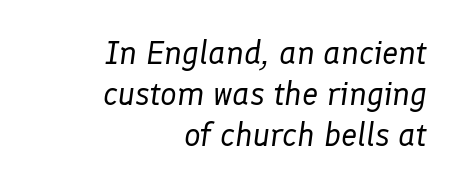
Q: Is the text bold? A: No.
Q: Is the text italic (slanted)? A: Yes, it leans right by about 8 degrees.
Q: Is the text underlined? A: No.
Q: How is the paragraph aligned? A: Right-aligned.
Q: Is the spacing between letters normal or unusually wide? A: Normal.
Q: Is the spacing between lines tight, normal or loose? A: Normal.
Q: Width (condensed, normal, or wide)? A: Normal.
Q: Stroke contrast? A: Low.
Q: x-height? A: Medium.
Q: Monospaced? A: No.
